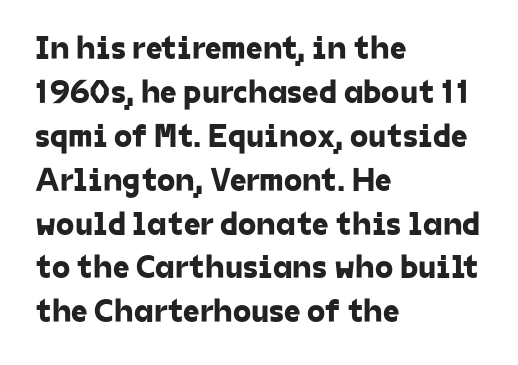
Q: Is the typeface a serif or a sans-serif typeface? A: Sans-serif.
Q: Is the text underlined? A: No.
Q: How is the paragraph aligned? A: Left-aligned.
Q: Is the spacing between letters normal or unusually wide? A: Normal.
Q: Is the spacing between lines tight, normal or loose? A: Normal.
Q: Width (condensed, normal, or wide)? A: Normal.
Q: Stroke contrast? A: Low.
Q: x-height? A: Medium.
Q: Monospaced? A: No.
